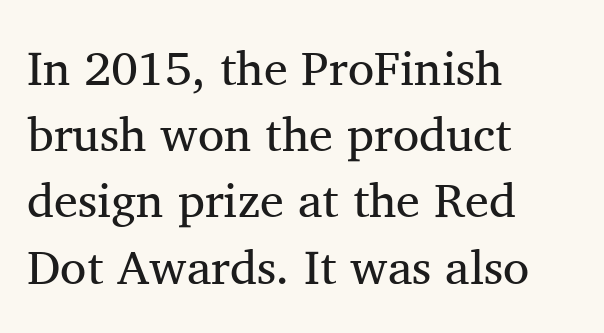
{"serif": "yes", "italic": "no", "bold": "no", "weight": "regular", "width": "normal", "stroke_contrast": "medium", "x_height": "medium", "monospaced": "no", "underline": "no", "align": "left", "line_spacing": "normal", "line_spacing_ratio": 1.38, "letter_spacing": "normal", "letter_spacing_em": 0.0, "glyph_px": 48}
